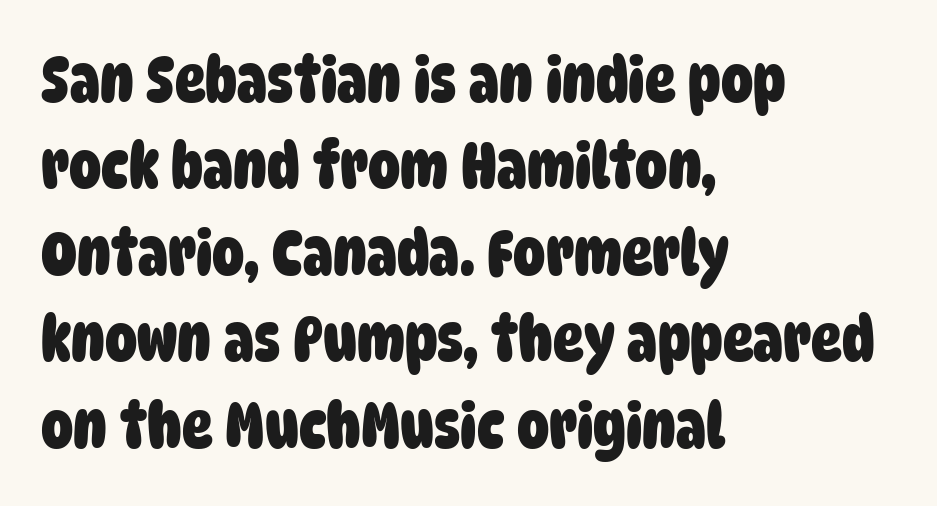
{"serif": "no", "bold": "yes", "weight": "heavy", "width": "condensed", "stroke_contrast": "low", "x_height": "large", "monospaced": "no", "underline": "no", "align": "left", "line_spacing": "normal", "line_spacing_ratio": 1.35, "letter_spacing": "normal", "letter_spacing_em": 0.0, "glyph_px": 64}
